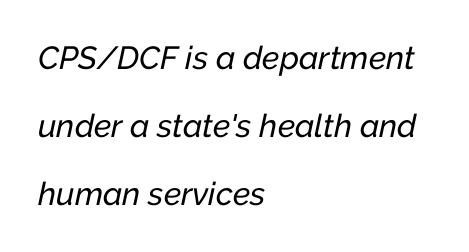
Q: Is the text italic (slanted)? A: Yes, it leans right by about 12 degrees.
Q: Is the text underlined? A: No.
Q: How is the paragraph aligned? A: Left-aligned.
Q: Is the spacing between letters normal or unusually wide? A: Normal.
Q: Is the spacing between lines tight, normal or loose? A: Loose.
Q: Width (condensed, normal, or wide)? A: Normal.
Q: Stroke contrast? A: Low.
Q: x-height? A: Medium.
Q: Monospaced? A: No.
